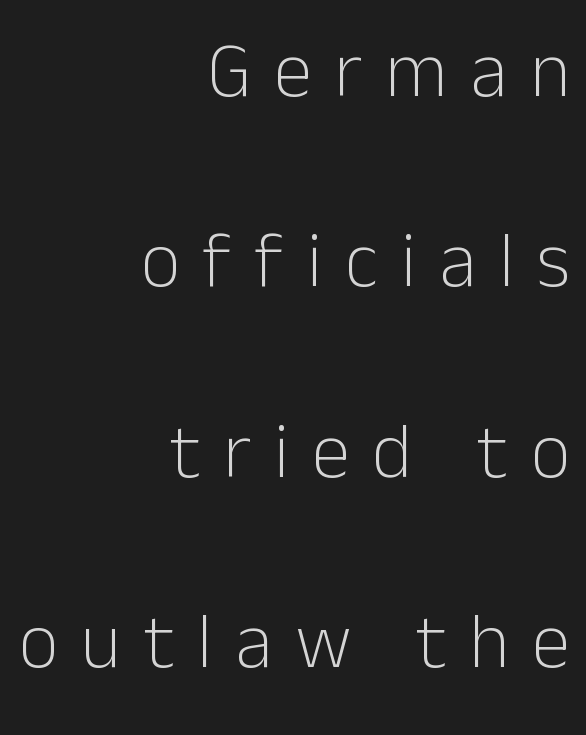
{"serif": "no", "italic": "no", "bold": "no", "weight": "light", "width": "normal", "stroke_contrast": "low", "x_height": "medium", "monospaced": "no", "underline": "no", "align": "right", "line_spacing": "loose", "line_spacing_ratio": 2.44, "letter_spacing": "wide", "letter_spacing_em": 0.29, "glyph_px": 78}
